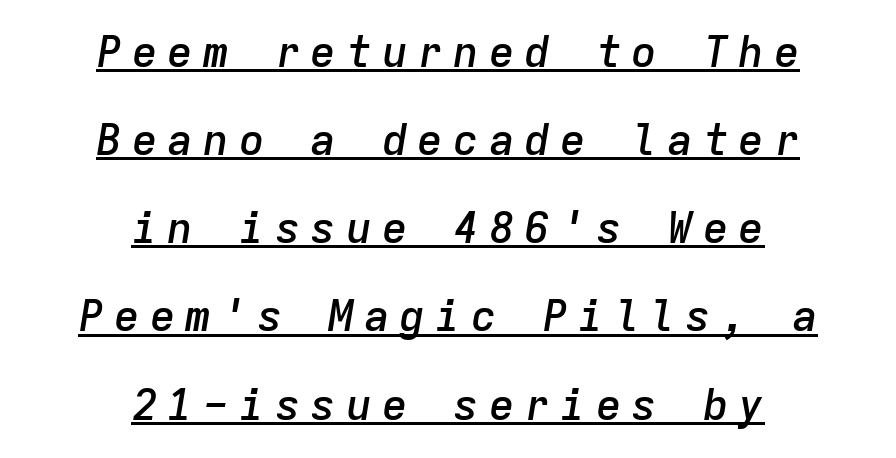
The image shows 43 px semibold type, italic (leaning right), monospaced; set centered, loose line spacing (2.05x), unusually wide letter spacing (+0.23 em), underlined; low stroke contrast and a medium x-height.
